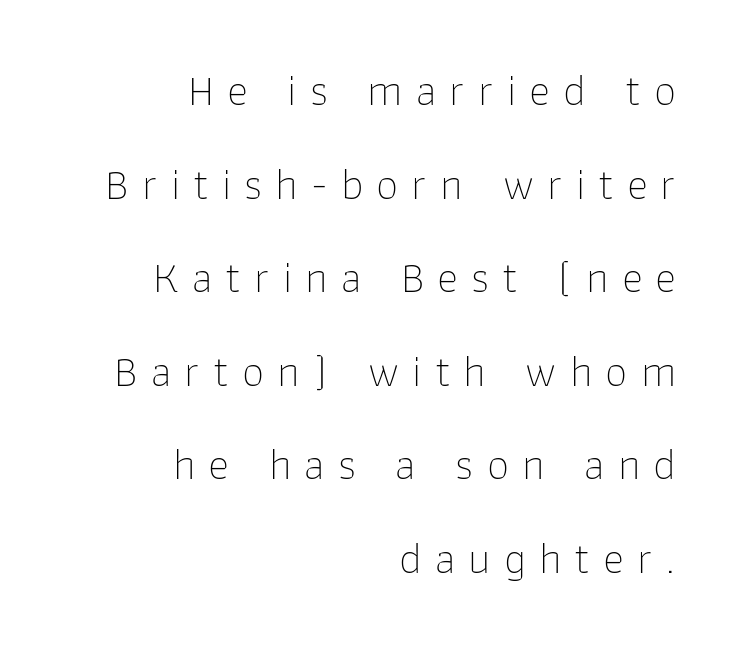
{"serif": "no", "italic": "no", "bold": "no", "weight": "thin", "width": "normal", "stroke_contrast": "low", "x_height": "medium", "monospaced": "no", "underline": "no", "align": "right", "line_spacing": "loose", "line_spacing_ratio": 2.08, "letter_spacing": "wide", "letter_spacing_em": 0.29, "glyph_px": 45}
